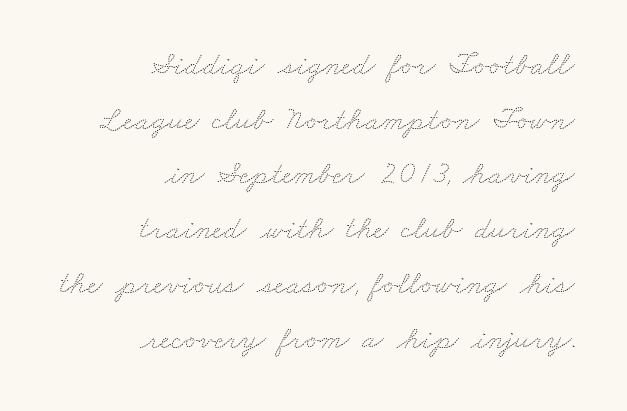
{"bold": "no", "weight": "thin", "width": "wide", "stroke_contrast": "medium", "x_height": "small", "monospaced": "no", "underline": "no", "align": "right", "line_spacing_ratio": 1.71, "letter_spacing": "normal", "letter_spacing_em": 0.0, "glyph_px": 32}
